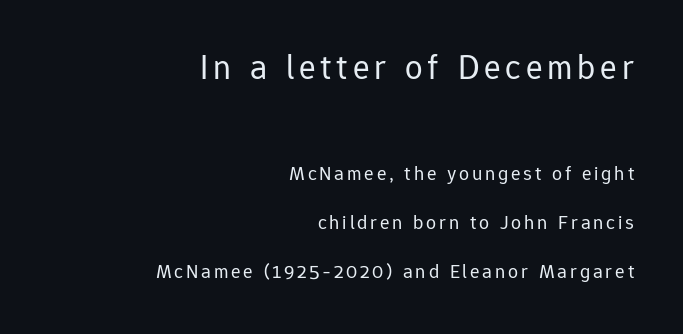
The image shows 35 px regular-weight sans-serif type, upright; set right-aligned, loose line spacing (2.46x), not underlined; the first (top) block is 1.75x larger; low stroke contrast and a medium x-height.
